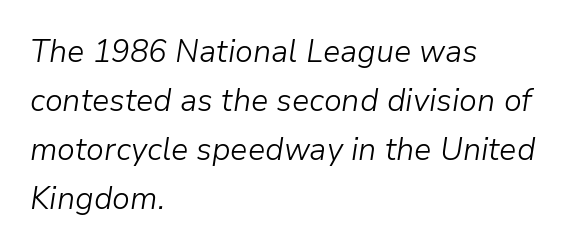
The image shows 31 px light type, italic (leaning right); set left-aligned, normal line spacing (1.58x), normal letter spacing, not underlined; low stroke contrast and a medium x-height.
